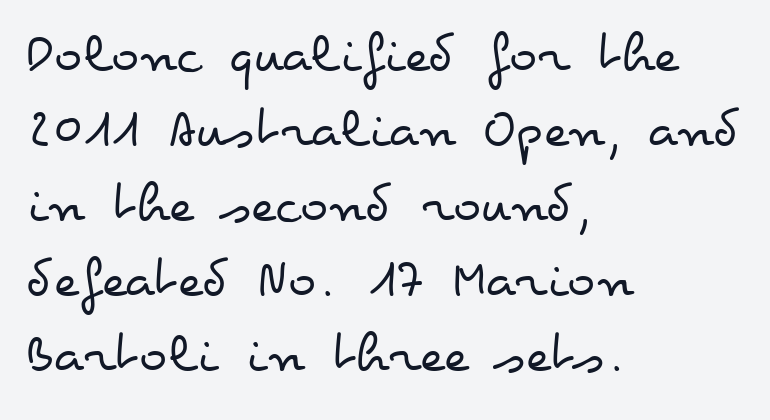
Q: Is the text bold? A: No.
Q: Is the text italic (slanted)? A: No, it is upright.
Q: Is the text underlined? A: No.
Q: How is the paragraph aligned? A: Left-aligned.
Q: Is the spacing between letters normal or unusually wide? A: Normal.
Q: Is the spacing between lines tight, normal or loose? A: Normal.
Q: Width (condensed, normal, or wide)? A: Wide.
Q: Stroke contrast? A: Low.
Q: x-height? A: Small.
Q: Monospaced? A: No.
